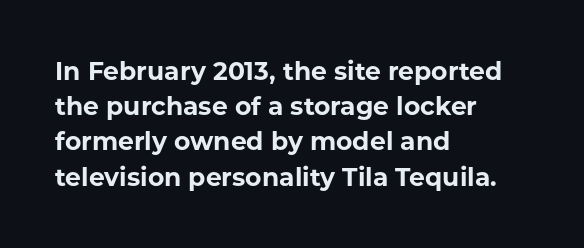
Q: Is the text bold? A: Yes.
Q: Is the text italic (slanted)? A: No, it is upright.
Q: Is the text underlined? A: No.
Q: How is the paragraph aligned? A: Left-aligned.
Q: Is the spacing between letters normal or unusually wide? A: Normal.
Q: Is the spacing between lines tight, normal or loose? A: Normal.
